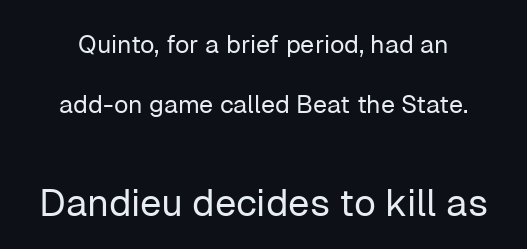
Q: Is the text bold? A: No.
Q: Is the text italic (slanted)? A: No, it is upright.
Q: Is the typeface a serif or a sans-serif typeface? A: Sans-serif.
Q: Is the text underlined? A: No.
Q: Is the spacing between letters normal or unusually wide? A: Normal.
Q: Is the spacing between lines tight, normal or loose? A: Loose.
Q: Which block of text is set in a larger size, the first (top) or the second (bottom)? A: The second (bottom) one.
Q: Width (condensed, normal, or wide)? A: Normal.
Q: Stroke contrast? A: Low.
Q: x-height? A: Medium.
Q: Monospaced? A: No.
